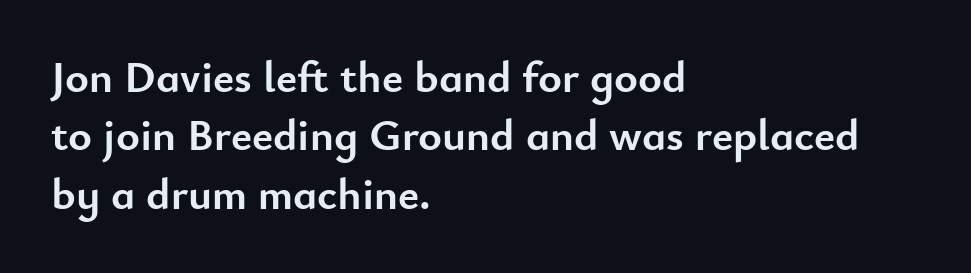
Does the type have serifs? No, each stem ends abruptly. On the weight axis this lands at bold, roughly 700. Only glyphs here, with clear space below each row. No italicization has been applied; the sample stays upright. Each letter keeps its own natural width here, so spacing adapts to shape.
